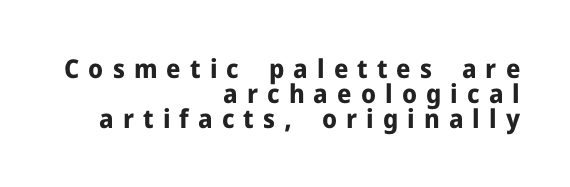
Q: Is the text bold? A: Yes.
Q: Is the text italic (slanted)? A: No, it is upright.
Q: Is the text underlined? A: No.
Q: How is the paragraph aligned? A: Right-aligned.
Q: Is the spacing between letters normal or unusually wide? A: Unusually wide.
Q: Is the spacing between lines tight, normal or loose? A: Tight.
